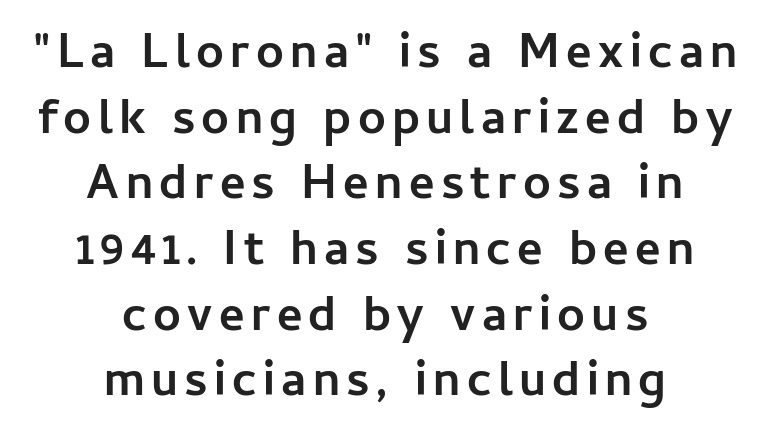
{"serif": "no", "italic": "no", "bold": "yes", "weight": "semibold", "width": "normal", "stroke_contrast": "low", "x_height": "medium", "monospaced": "no", "underline": "no", "align": "center", "line_spacing": "normal", "line_spacing_ratio": 1.34, "glyph_px": 49}
